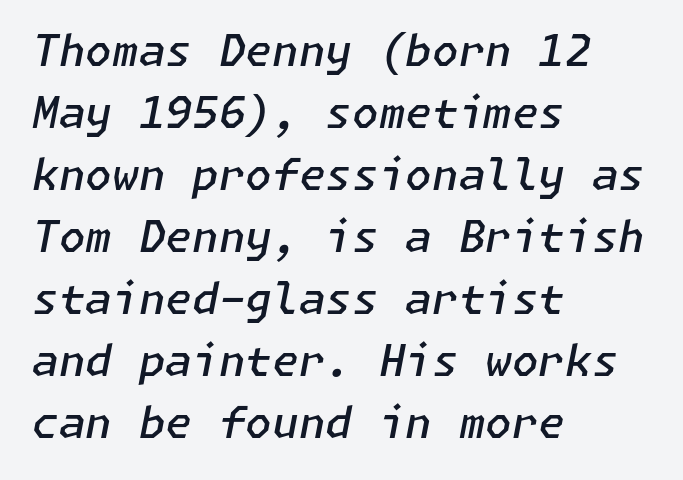
Bare-footed words on every line. Firm but not heavy-handed strokes: this text is semibold. Notice how descenders clear the ascenders below comfortably — that's standard leading. Every row of glyphs begins at an identical x-position on the left.
